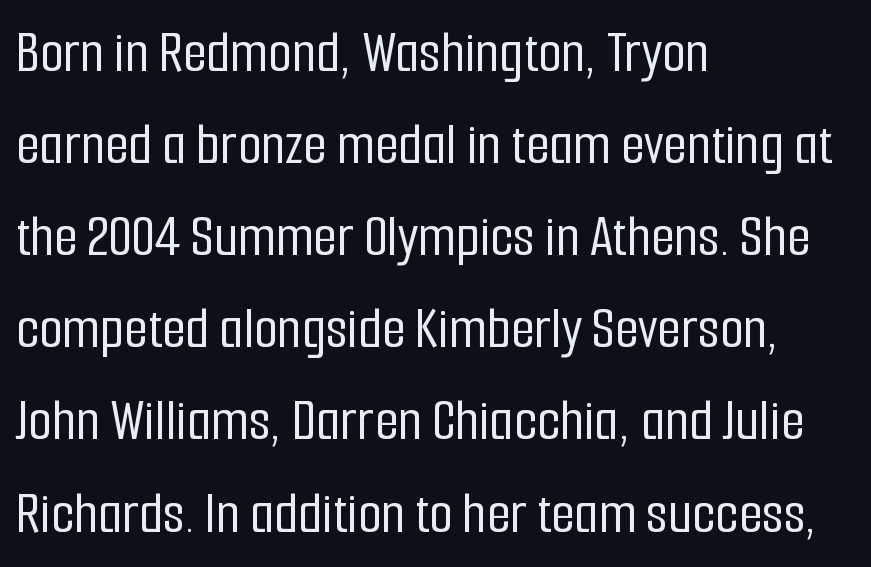
Unlike italic type, these characters show no tilt at all. Normally led — the rows are evenly, conventionally spaced. A typesetter would call this proportional, since set widths differ per character. Unlike a traditional serif, this face leaves its strokes unadorned.
